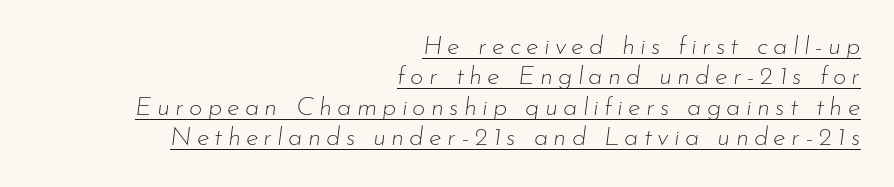
Q: Is the text bold? A: No.
Q: Is the text italic (slanted)? A: Yes, it leans right by about 7 degrees.
Q: Is the text underlined? A: Yes.
Q: How is the paragraph aligned? A: Right-aligned.
Q: Is the spacing between letters normal or unusually wide? A: Unusually wide.
